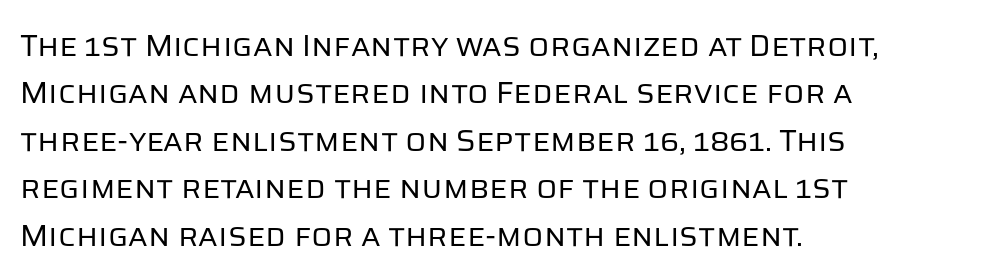
{"serif": "no", "italic": "no", "bold": "no", "weight": "regular", "width": "normal", "stroke_contrast": "low", "x_height": "large", "monospaced": "no", "underline": "no", "align": "left", "line_spacing": "normal", "line_spacing_ratio": 1.53, "letter_spacing": "normal", "letter_spacing_em": 0.0, "glyph_px": 31}
